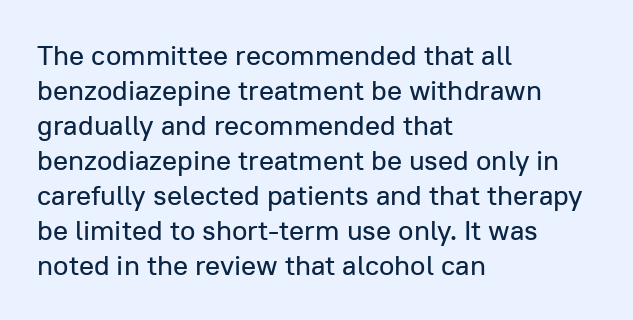
{"serif": "no", "italic": "no", "width": "normal", "stroke_contrast": "low", "x_height": "medium", "monospaced": "no", "underline": "no", "align": "left", "line_spacing": "normal", "line_spacing_ratio": 1.25, "letter_spacing": "normal", "letter_spacing_em": 0.0, "glyph_px": 28}
